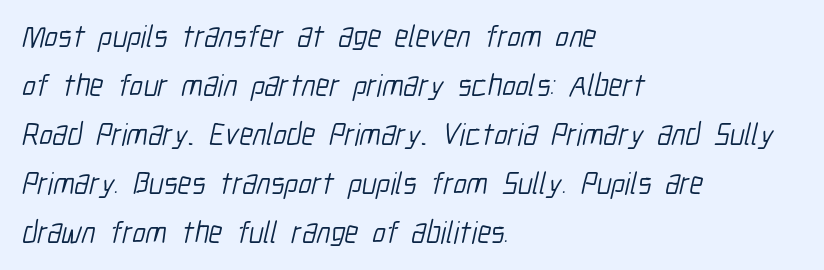
The image shows 31 px light, condensed sans-serif type; set left-aligned, normal line spacing (1.58x), normal letter spacing, not underlined; low stroke contrast and a medium x-height.
